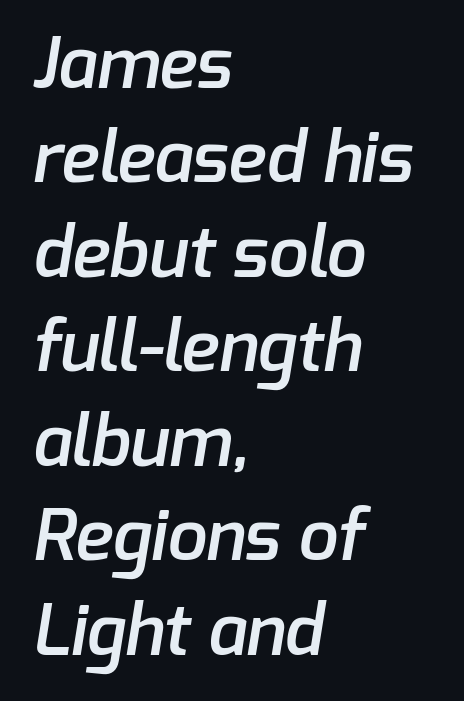
The image shows 71 px semibold sans-serif type; set left-aligned, normal line spacing (1.33x), normal letter spacing, not underlined; low stroke contrast and a medium x-height.
